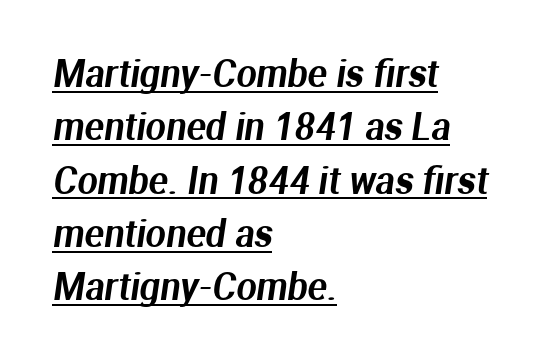
Check the space under the baseline: a stroke is drawn there. This block has exactly the height ordinary leading produces. Teacher's note: observe the even left margin — that is flush-left alignment. The face used here is proportionally spaced, like ordinary book or web type.
